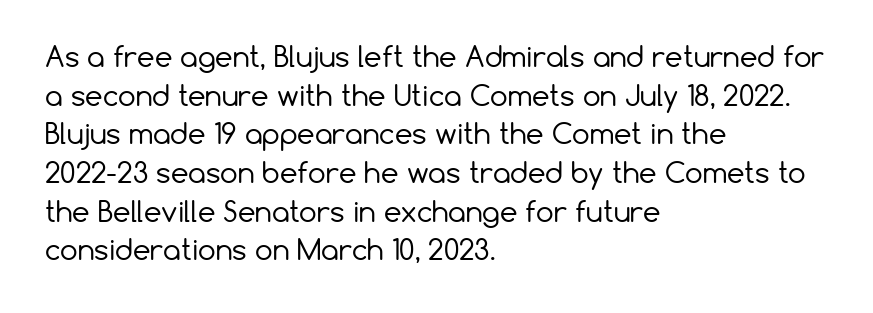
The image shows 28 px regular-weight sans-serif type, upright; set left-aligned, normal line spacing (1.38x), normal letter spacing, not underlined; low stroke contrast and a medium x-height.
